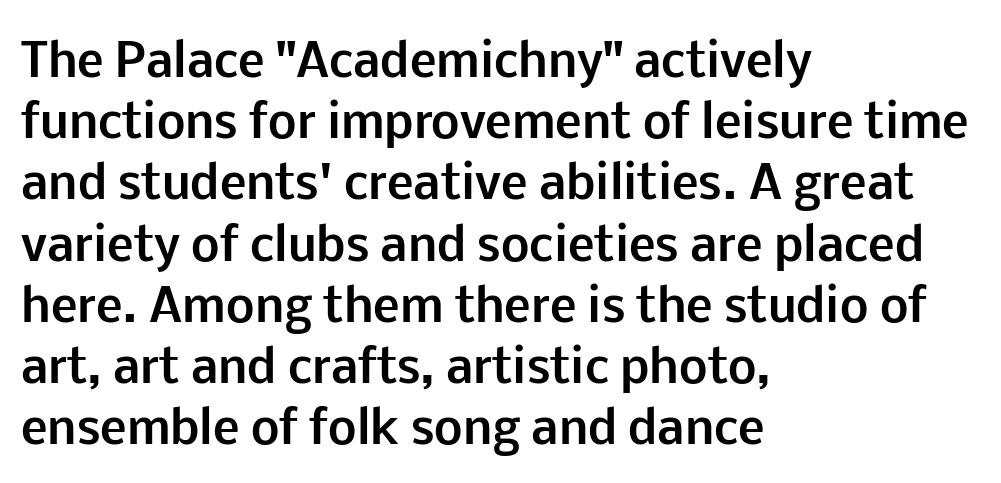
The image shows 45 px bold sans-serif type, upright; set left-aligned, normal line spacing (1.36x), normal letter spacing, not underlined; low stroke contrast and a medium x-height.
